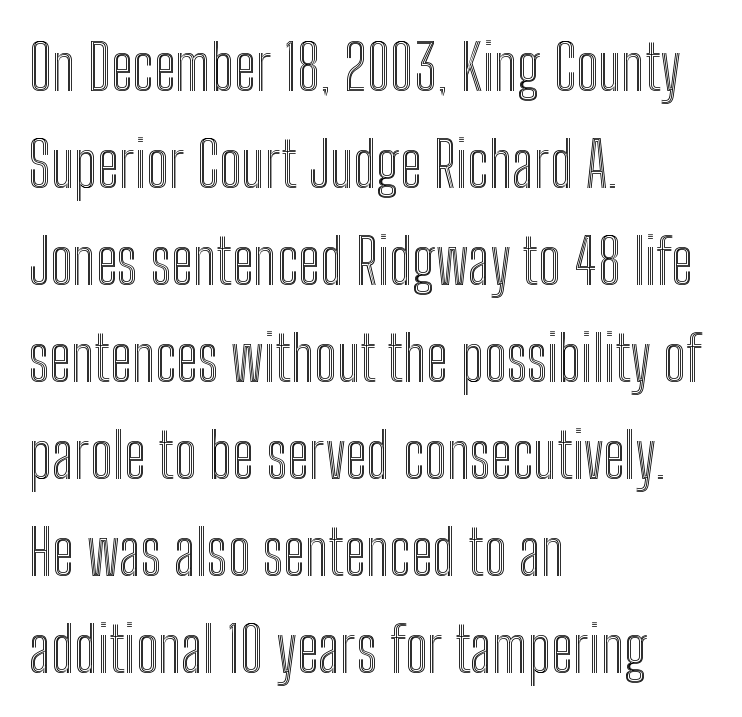
The image shows 63 px condensed type, upright; set left-aligned, normal line spacing (1.54x), normal letter spacing, not underlined; a medium x-height.
